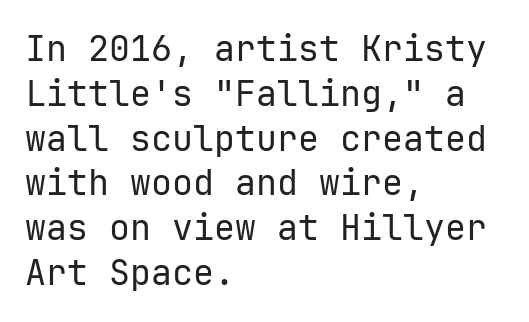
Descender tails drop into unmarked territory. Tall strokes in this sample are plumb rather than angled. Leftover space on each line is placed entirely after the last word. The strokes are not fattened; the text isn't bold. The text was rendered using a sans face with plain stroke endings. Short note: letters normally spaced.
